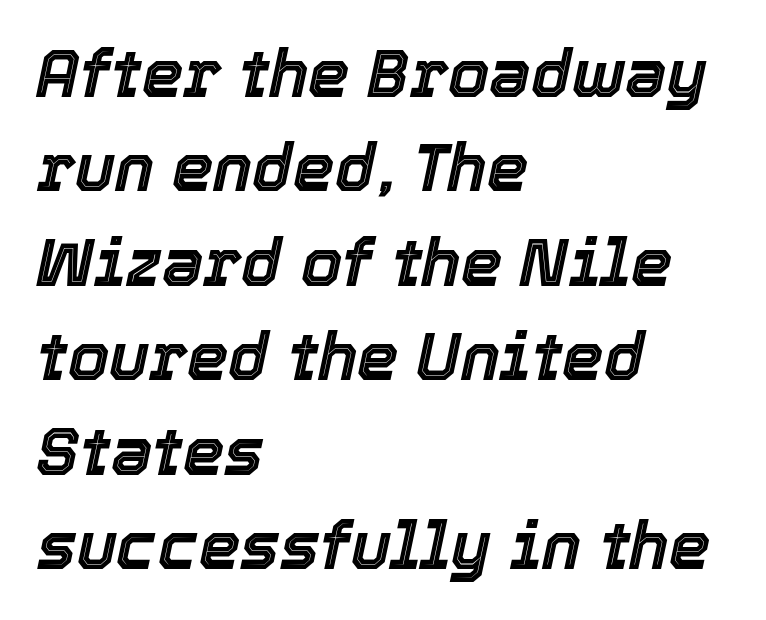
The image shows 66 px text type, italic (leaning right); set left-aligned, normal line spacing (1.43x), normal letter spacing, not underlined; a medium x-height.
